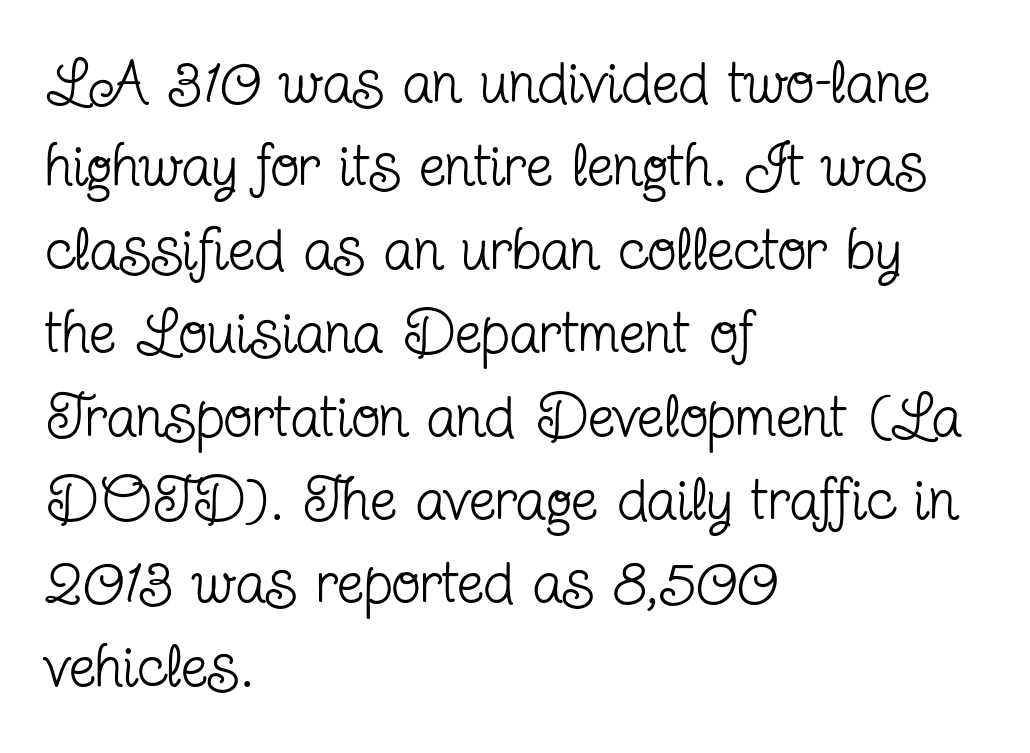
The image shows 60 px regular-weight, condensed serif type, upright; set left-aligned, normal line spacing (1.39x), normal letter spacing, not underlined; low stroke contrast and a medium x-height.
